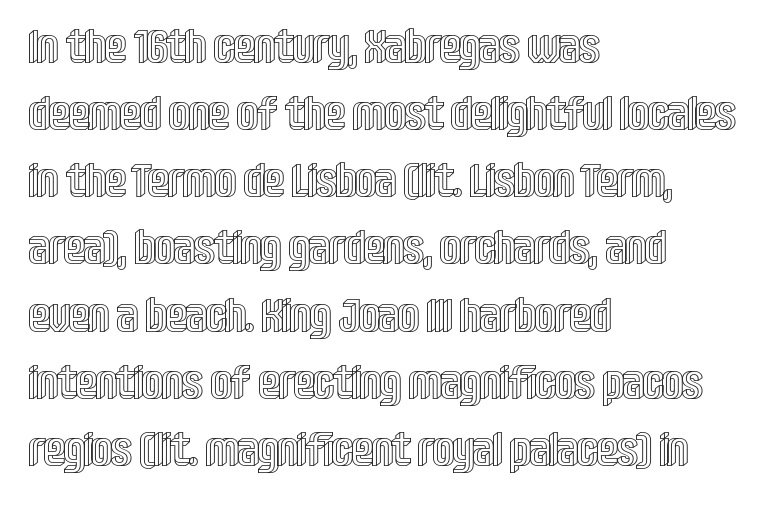
The foot of each line stays bare and open. Characters follow at the spacing the type designer built in. Teacher's note: observe the even left margin — that is flush-left alignment. Honestly, the row spacing looks completely unremarkable.
